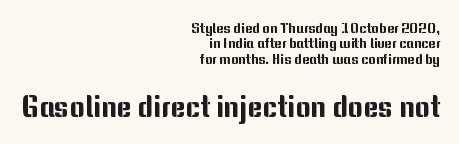
{"serif": "no", "italic": "no", "width": "normal", "stroke_contrast": "medium", "x_height": "medium", "monospaced": "no", "underline": "no", "align": "right", "line_spacing": "tight", "line_spacing_ratio": 1.1, "letter_spacing": "normal", "letter_spacing_em": 0.0, "larger_block": "second", "size_ratio": 2.07, "glyph_px": 29}
